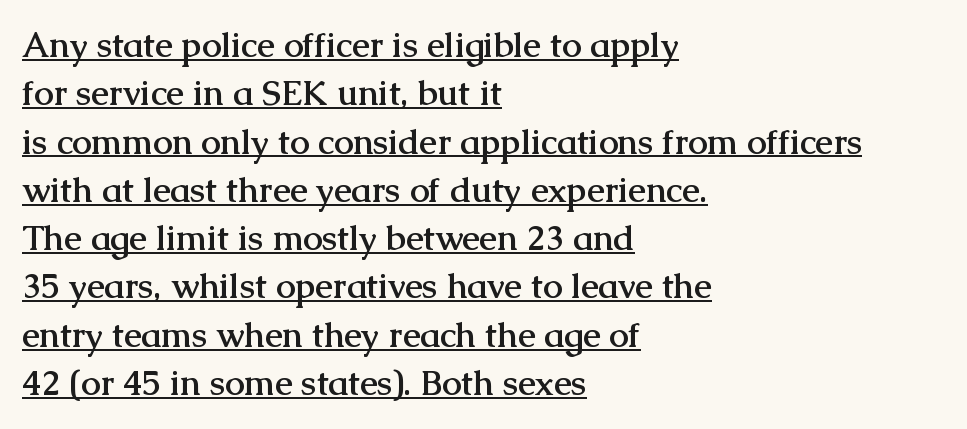
{"serif": "yes", "italic": "no", "bold": "yes", "weight": "semibold", "width": "normal", "stroke_contrast": "medium", "x_height": "medium", "monospaced": "no", "underline": "yes", "align": "left", "line_spacing": "normal", "line_spacing_ratio": 1.38, "letter_spacing": "normal", "letter_spacing_em": 0.0, "glyph_px": 35}
